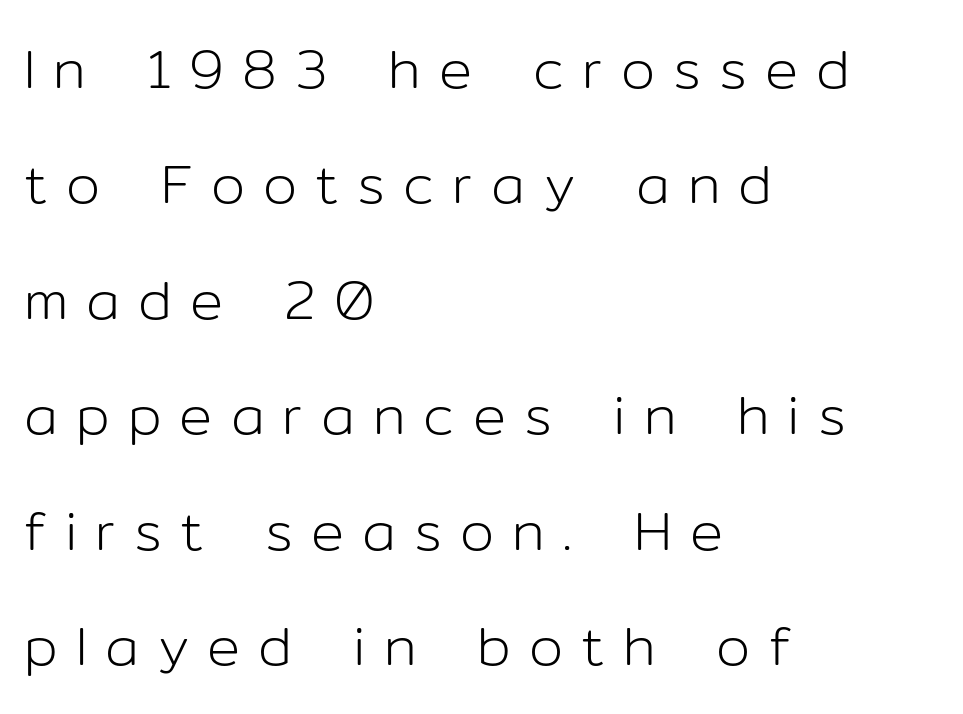
What's the leading like? Stretched, with rows far apart. The letters look calm and open, with moderate or lighter stems. The area under the type is left untouched. Think of a printed novel: that variable character pitch is what you see here. The paragraph shown leans on its left margin. What stands out about the letter spacing? Its width — letters are far apart.
